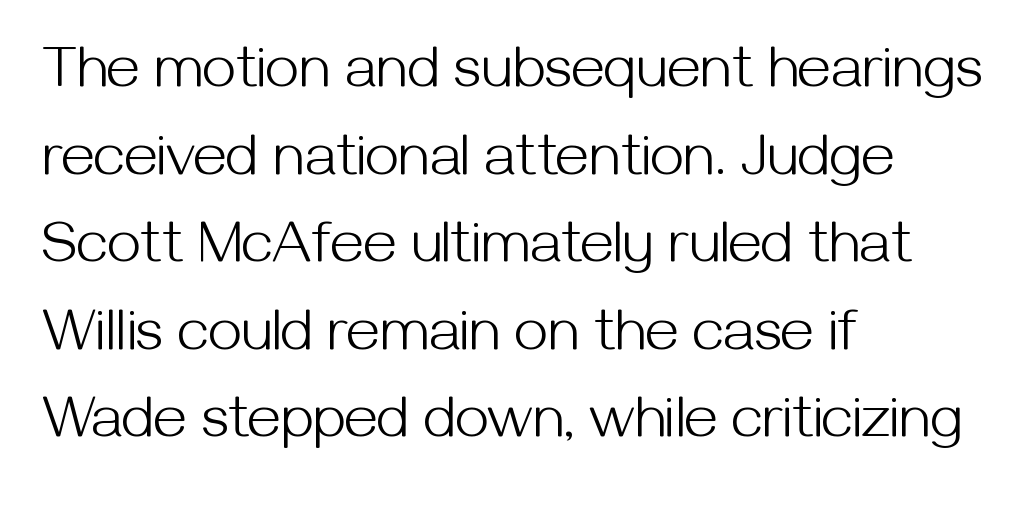
Q: Is the text bold? A: No.
Q: Is the text italic (slanted)? A: No, it is upright.
Q: Is the typeface a serif or a sans-serif typeface? A: Sans-serif.
Q: Is the text underlined? A: No.
Q: How is the paragraph aligned? A: Left-aligned.
Q: Is the spacing between letters normal or unusually wide? A: Normal.
Q: Is the spacing between lines tight, normal or loose? A: Normal.
Q: Width (condensed, normal, or wide)? A: Normal.
Q: Stroke contrast? A: Medium.
Q: x-height? A: Medium.
Q: Monospaced? A: No.
